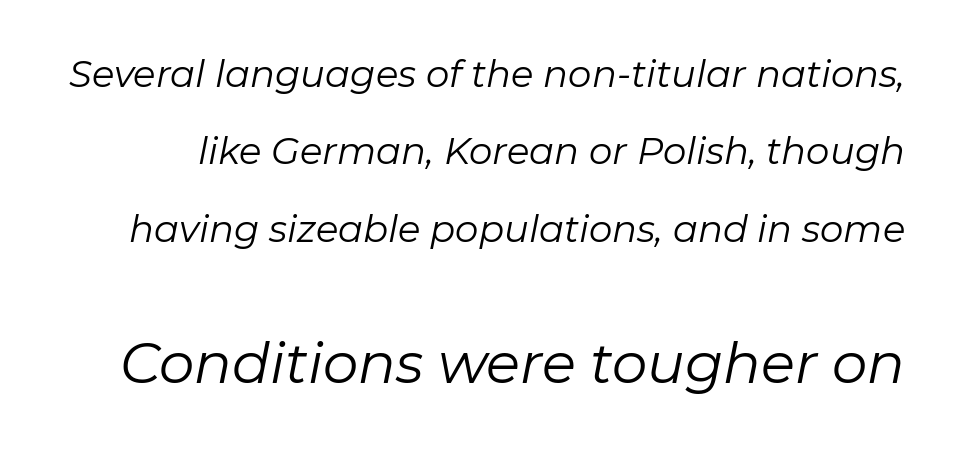
Q: Is the text bold? A: No.
Q: Is the text italic (slanted)? A: Yes, it leans right by about 11 degrees.
Q: Is the text underlined? A: No.
Q: Is the spacing between letters normal or unusually wide? A: Normal.
Q: Is the spacing between lines tight, normal or loose? A: Loose.
Q: Which block of text is set in a larger size, the first (top) or the second (bottom)? A: The second (bottom) one.
Q: Width (condensed, normal, or wide)? A: Normal.
Q: Stroke contrast? A: Low.
Q: x-height? A: Medium.
Q: Monospaced? A: No.
